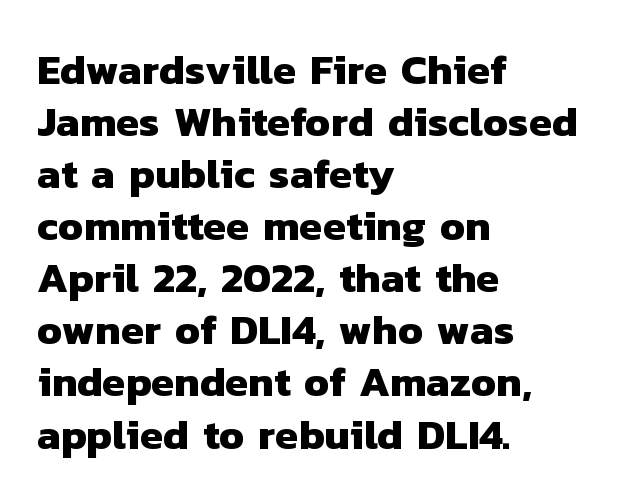
{"serif": "no", "bold": "yes", "weight": "heavy", "width": "normal", "stroke_contrast": "low", "x_height": "medium", "monospaced": "no", "underline": "no", "align": "left", "line_spacing_ratio": 1.24, "letter_spacing": "normal", "letter_spacing_em": 0.0, "glyph_px": 42}
